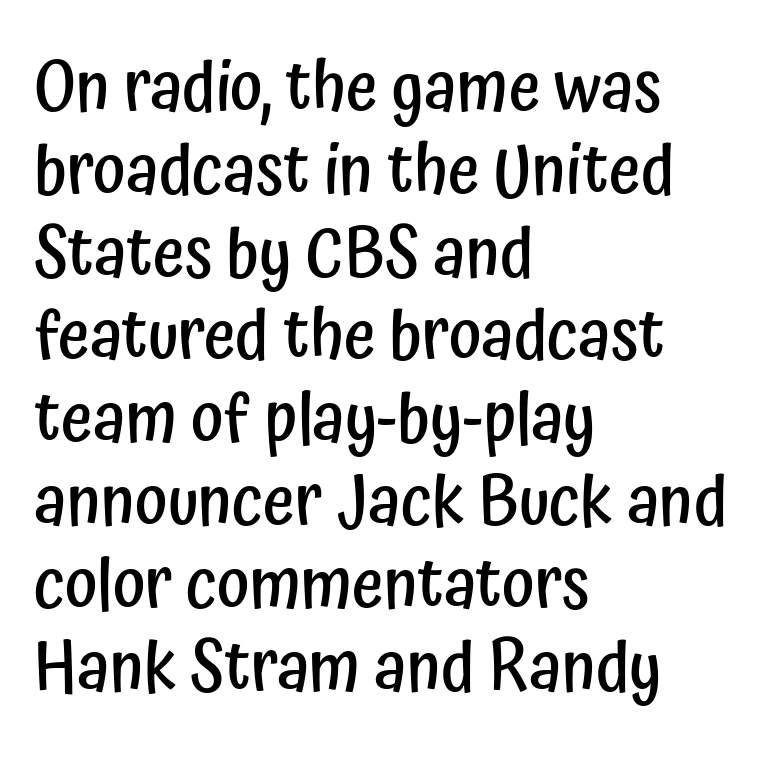
{"serif": "no", "italic": "no", "bold": "semi", "weight": "semibold", "width": "condensed", "stroke_contrast": "low", "x_height": "medium", "monospaced": "no", "underline": "no", "align": "left", "line_spacing_ratio": 1.2, "letter_spacing": "normal", "letter_spacing_em": 0.0, "glyph_px": 69}
